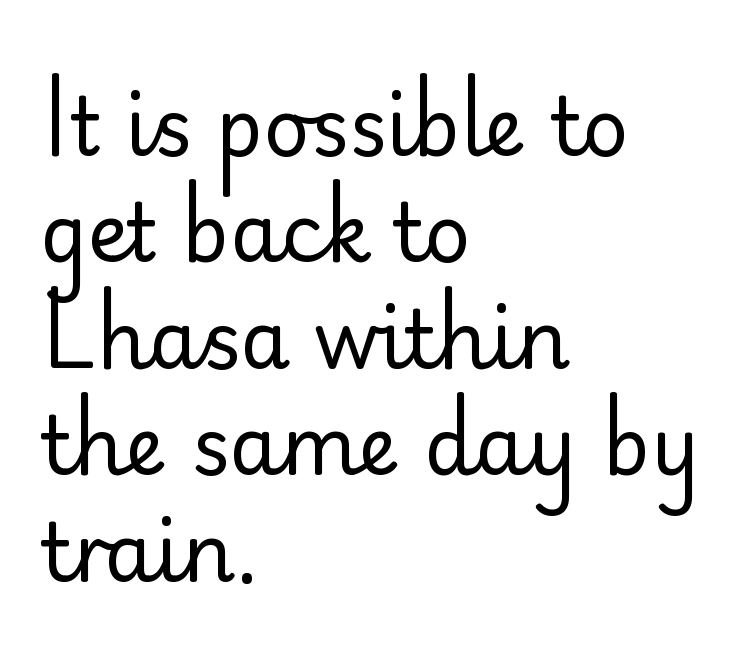
{"serif": "no", "italic": "no", "bold": "no", "weight": "regular", "width": "normal", "stroke_contrast": "low", "x_height": "small", "monospaced": "no", "underline": "no", "align": "left", "line_spacing": "normal", "line_spacing_ratio": 1.33, "letter_spacing": "normal", "letter_spacing_em": 0.0, "glyph_px": 80}
